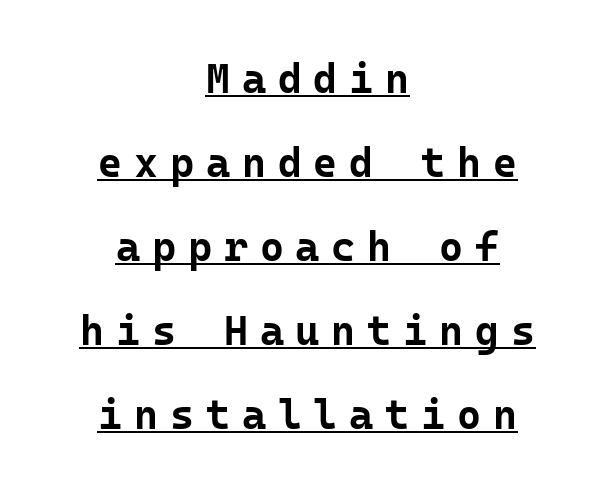
The image shows 41 px bold sans-serif type, upright, monospaced; set centered, loose line spacing (2.05x), unusually wide letter spacing (+0.29 em), underlined; low stroke contrast and a medium x-height.
